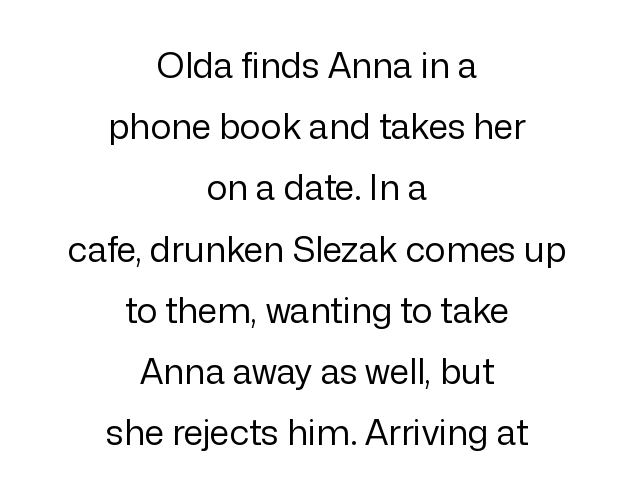
Only glyphs here, with clear space below each row. Counters stay open thanks to moderate or lighter strokes. Designer's note — italics off, roman on. This sample has the flowing, uneven cadence of proportional lettering. Are there feet on the stems? There aren't — it's a sans.
